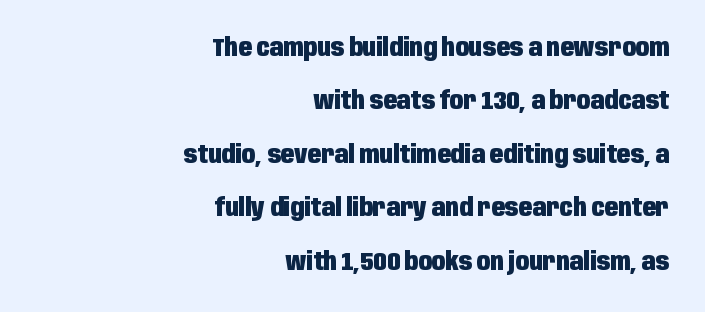
In terms of leading, this rendering errs on the spacious side. The type sits square on the baseline with zero lean. The paragraph shown leans on its right margin. Each glyph is drawn with heavy, bold strokes. The space directly below the letters is spotless.
